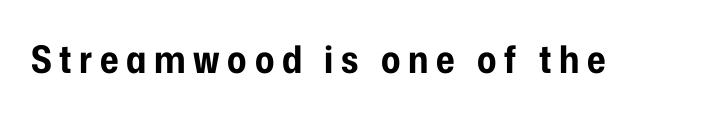
Q: Is the text bold? A: Yes.
Q: Is the text italic (slanted)? A: No, it is upright.
Q: Is the typeface a serif or a sans-serif typeface? A: Sans-serif.
Q: Is the text underlined? A: No.
Q: Is the spacing between letters normal or unusually wide? A: Unusually wide.
Q: Width (condensed, normal, or wide)? A: Condensed.
Q: Stroke contrast? A: Low.
Q: x-height? A: Medium.
Q: Monospaced? A: No.
